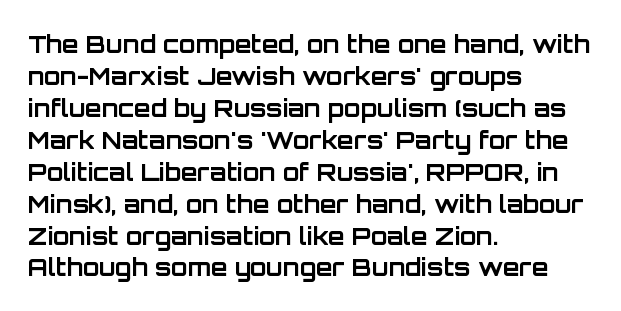
The image shows 24 px bold type, upright; set left-aligned, normal line spacing (1.33x), normal letter spacing, not underlined.
